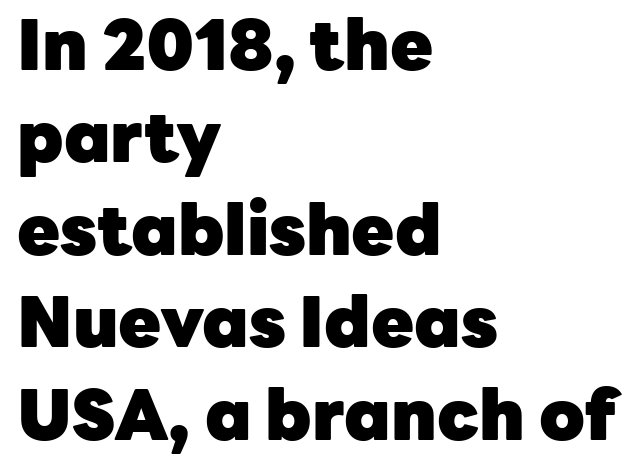
The image shows 70 px heavy sans-serif type, upright; set left-aligned, normal line spacing (1.32x), normal letter spacing, not underlined; low stroke contrast and a medium x-height.
